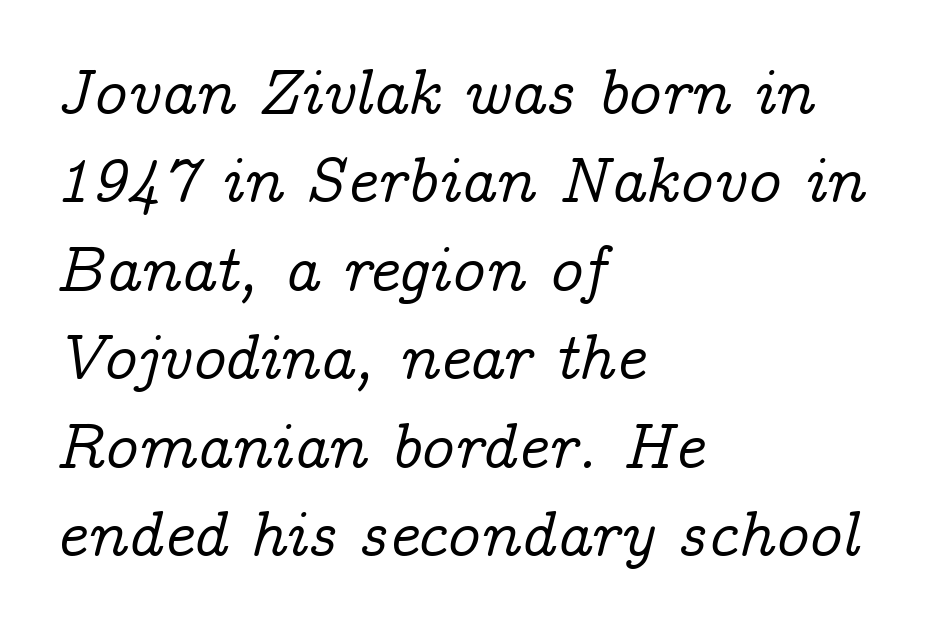
Q: Is the text italic (slanted)? A: Yes, it leans right by about 14 degrees.
Q: Is the typeface a serif or a sans-serif typeface? A: Serif.
Q: Is the text underlined? A: No.
Q: How is the paragraph aligned? A: Left-aligned.
Q: Is the spacing between letters normal or unusually wide? A: Normal.
Q: Is the spacing between lines tight, normal or loose? A: Normal.
Q: Width (condensed, normal, or wide)? A: Normal.
Q: Stroke contrast? A: Low.
Q: x-height? A: Medium.
Q: Monospaced? A: No.
